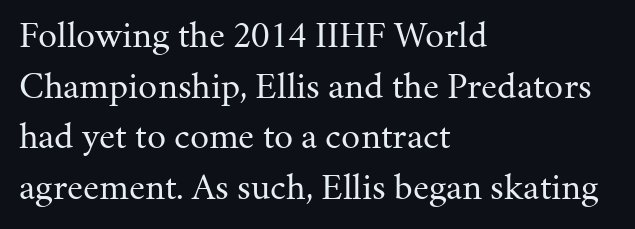
Q: Is the text bold? A: No.
Q: Is the text italic (slanted)? A: No, it is upright.
Q: Is the typeface a serif or a sans-serif typeface? A: Serif.
Q: Is the text underlined? A: No.
Q: How is the paragraph aligned? A: Left-aligned.
Q: Is the spacing between letters normal or unusually wide? A: Normal.
Q: Is the spacing between lines tight, normal or loose? A: Normal.
Q: Width (condensed, normal, or wide)? A: Normal.
Q: Stroke contrast? A: Medium.
Q: x-height? A: Medium.
Q: Monospaced? A: No.
